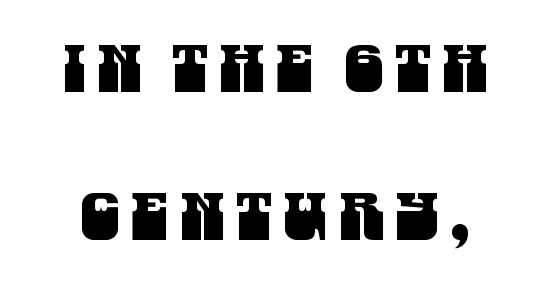
Q: Is the typeface a serif or a sans-serif typeface? A: Sans-serif.
Q: Is the text underlined? A: No.
Q: How is the paragraph aligned? A: Centered.
Q: Is the spacing between lines tight, normal or loose? A: Loose.
Q: Width (condensed, normal, or wide)? A: Condensed.
Q: Stroke contrast? A: Medium.
Q: x-height? A: Large.
Q: Monospaced? A: No.
